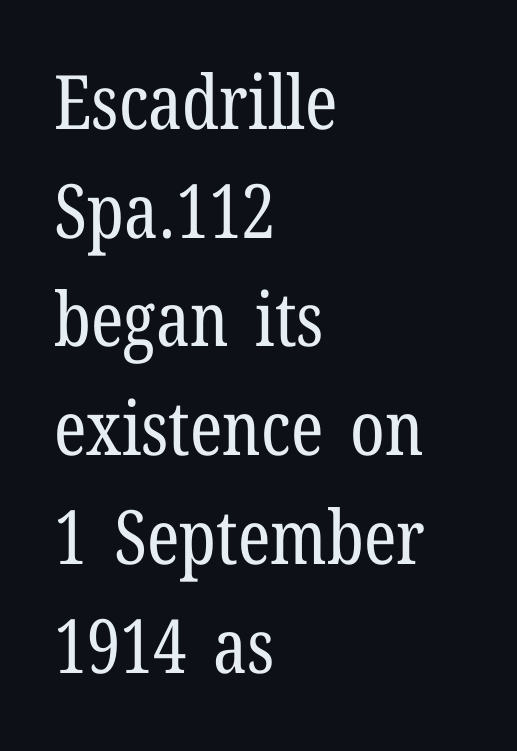
Q: Is the text bold? A: No.
Q: Is the text italic (slanted)? A: No, it is upright.
Q: Is the typeface a serif or a sans-serif typeface? A: Serif.
Q: Is the text underlined? A: No.
Q: How is the paragraph aligned? A: Left-aligned.
Q: Is the spacing between letters normal or unusually wide? A: Normal.
Q: Is the spacing between lines tight, normal or loose? A: Normal.
Q: Width (condensed, normal, or wide)? A: Condensed.
Q: Stroke contrast? A: Low.
Q: x-height? A: Medium.
Q: Monospaced? A: No.
